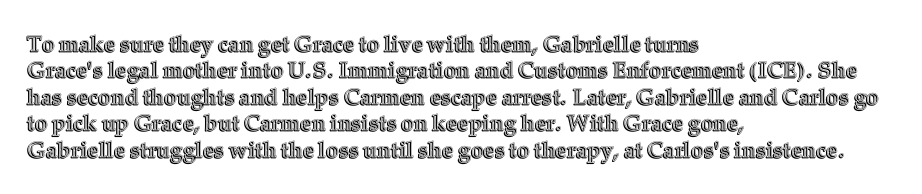
Q: Is the text italic (slanted)? A: No, it is upright.
Q: Is the text underlined? A: No.
Q: How is the paragraph aligned? A: Left-aligned.
Q: Is the spacing between letters normal or unusually wide? A: Normal.
